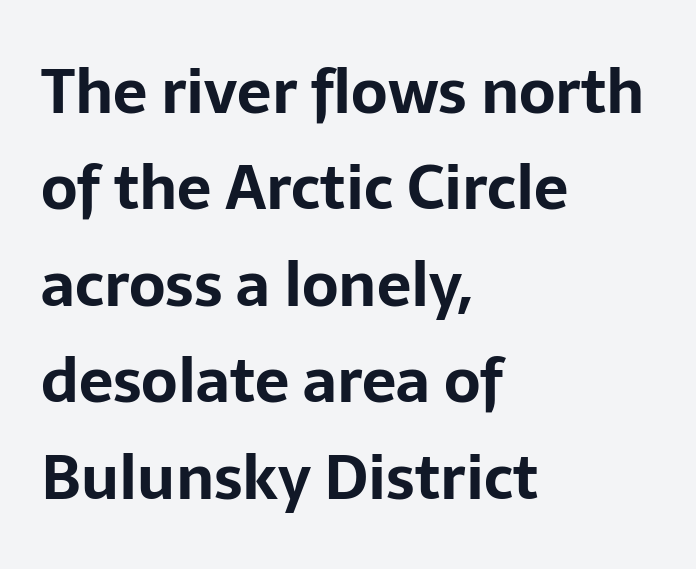
{"serif": "no", "italic": "no", "bold": "yes", "weight": "bold", "width": "normal", "stroke_contrast": "low", "x_height": "medium", "monospaced": "no", "underline": "no", "align": "left", "line_spacing": "normal", "line_spacing_ratio": 1.58, "letter_spacing": "normal", "letter_spacing_em": 0.0, "glyph_px": 61}
